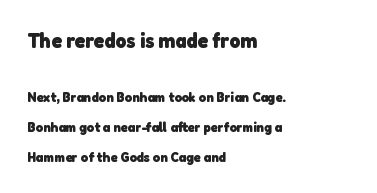
This is heavy type, rendered in bold. The area under the type is left untouched. The block of text is sparse from top to bottom, with ample space between rows. Large over small — that's the arrangement of the two blocks here. Casual observation: everything's shoved over to the left. Is the letter spacing exaggerated? No — it looks like the ordinary default.
